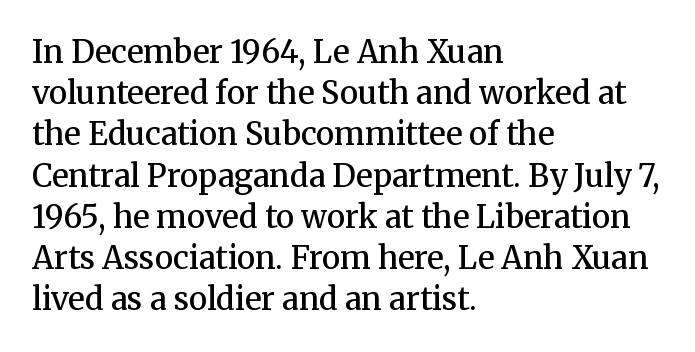
The image shows 31 px semibold serif type, upright; set left-aligned, normal line spacing (1.33x), normal letter spacing, not underlined; medium stroke contrast and a medium x-height.
